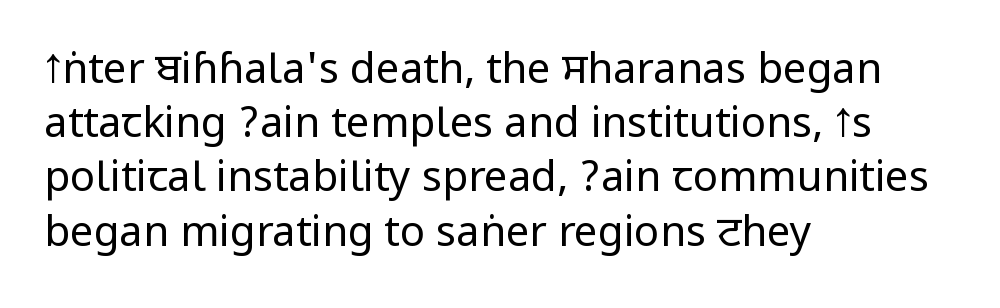
{"serif": "no", "italic": "no", "bold": "no", "weight": "regular", "width": "condensed", "stroke_contrast": "low", "underline": "no", "align": "left", "line_spacing": "normal", "line_spacing_ratio": 1.29, "letter_spacing": "normal", "letter_spacing_em": 0.0, "glyph_px": 42}
